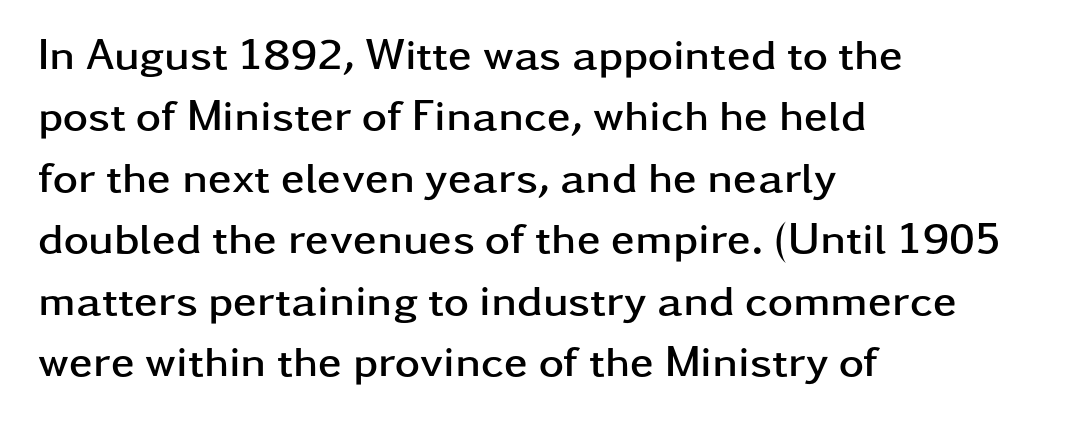
The glyphs in this specimen are sans serif. What weight is shown? A full bold with thick strokes. Honestly, the row spacing looks completely unremarkable. The line texture is even and compact thanks to regular tracking. Does the copy run flush right? No — it runs flush left. Think of a printed novel: that variable character pitch is what you see here.
